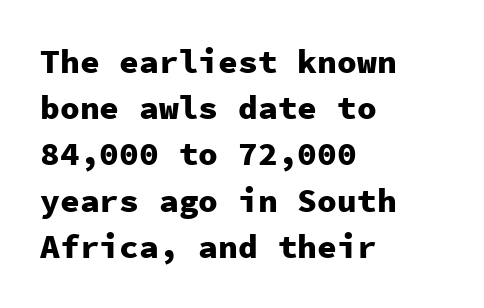
Q: Is the text bold? A: Yes.
Q: Is the text italic (slanted)? A: No, it is upright.
Q: Is the typeface a serif or a sans-serif typeface? A: Sans-serif.
Q: Is the text underlined? A: No.
Q: How is the paragraph aligned? A: Left-aligned.
Q: Is the spacing between letters normal or unusually wide? A: Normal.
Q: Is the spacing between lines tight, normal or loose? A: Normal.
Q: Width (condensed, normal, or wide)? A: Normal.
Q: Stroke contrast? A: Low.
Q: x-height? A: Medium.
Q: Monospaced? A: Yes.
